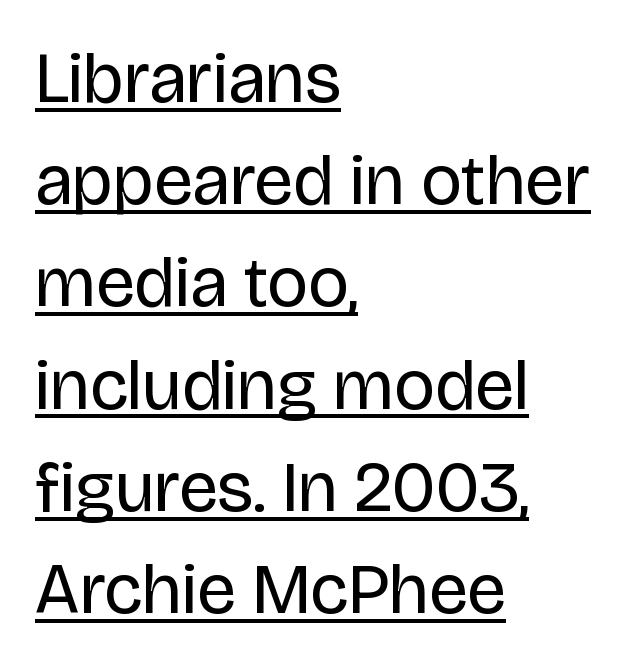
Q: Is the text bold? A: No.
Q: Is the text italic (slanted)? A: No, it is upright.
Q: Is the typeface a serif or a sans-serif typeface? A: Sans-serif.
Q: Is the text underlined? A: Yes.
Q: How is the paragraph aligned? A: Left-aligned.
Q: Is the spacing between letters normal or unusually wide? A: Normal.
Q: Is the spacing between lines tight, normal or loose? A: Normal.
Q: Width (condensed, normal, or wide)? A: Normal.
Q: Stroke contrast? A: Low.
Q: x-height? A: Large.
Q: Monospaced? A: No.
